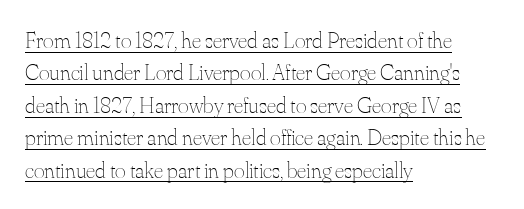
Does extra space separate the letters? No, they use regular spacing. This is underlined copy, the kind a proofreader might mark for attention. Is the block centered? No — it sits flush against the left margin. Style check: upright. Regular leading.
